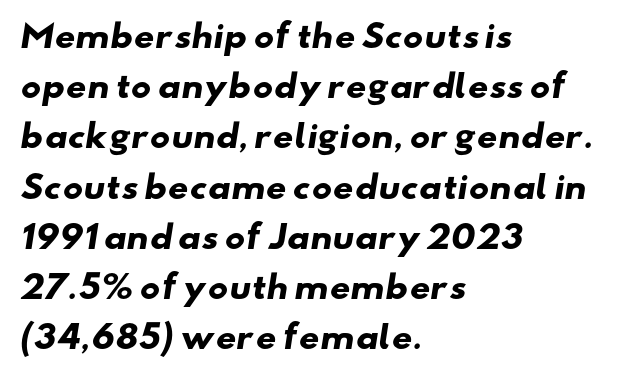
Q: Is the text bold? A: Yes.
Q: Is the typeface a serif or a sans-serif typeface? A: Sans-serif.
Q: Is the text underlined? A: No.
Q: How is the paragraph aligned? A: Left-aligned.
Q: Is the spacing between letters normal or unusually wide? A: Normal.
Q: Is the spacing between lines tight, normal or loose? A: Normal.
Q: Width (condensed, normal, or wide)? A: Wide.
Q: Stroke contrast? A: Low.
Q: x-height? A: Small.
Q: Monospaced? A: No.
